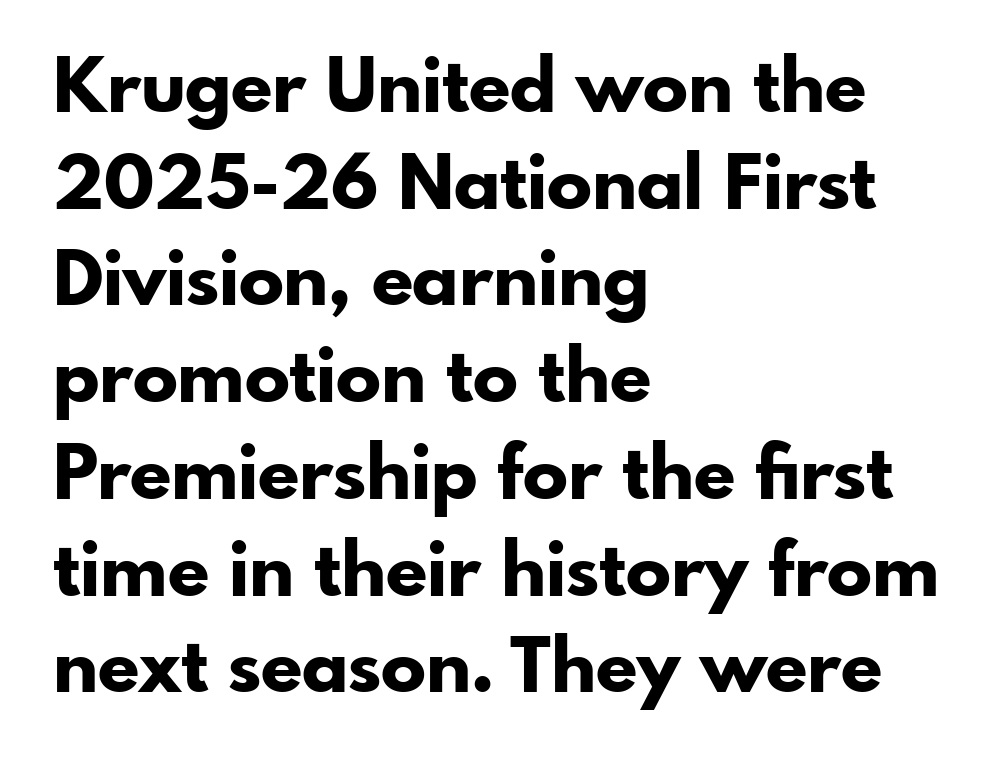
The strokes are fattened all the way to bold. These lines stack with their left ends in a neat column. Rendered with straight, roman letterforms. Spacing between characters is what you'd get straight out of the box. Whoever set this chose a conventional vertical rhythm.
